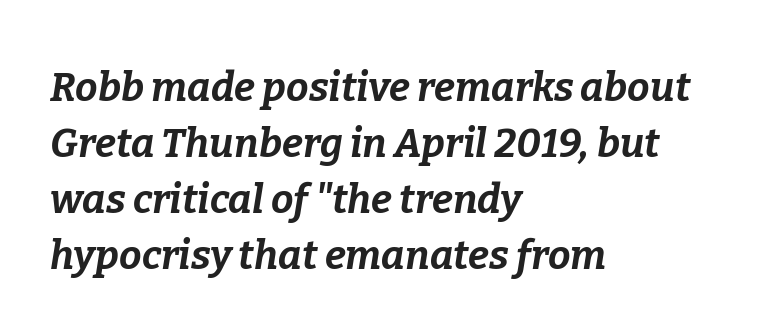
The ragged edge is on the right, which tells us the setting is flush left. Glyph-to-glyph distance matches everyday printed text. In terms of posture, this sample is oblique. The line-height multiplier appears to be the usual default. These words are printed bold, with thick strokes throughout. Here the designer chose a conventional face with non-uniform glyph widths.
